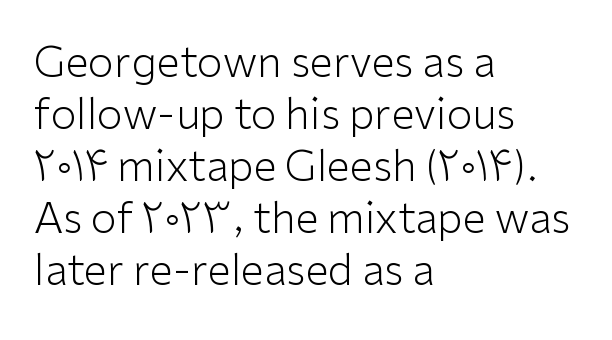
{"serif": "no", "italic": "no", "bold": "no", "weight": "light", "width": "normal", "stroke_contrast": "low", "x_height": "medium", "monospaced": "no", "underline": "no", "align": "left", "line_spacing_ratio": 1.24, "letter_spacing": "normal", "letter_spacing_em": 0.0, "glyph_px": 42}
